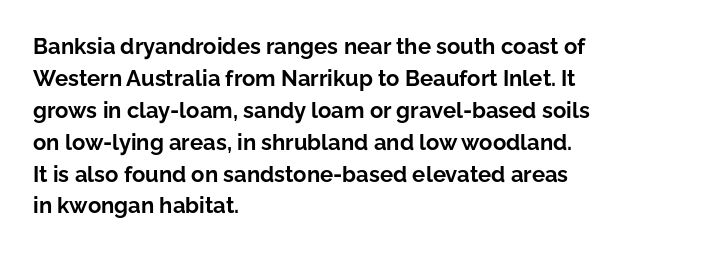
The image shows 22 px bold type, upright; set left-aligned, normal line spacing (1.45x), normal letter spacing, not underlined.
